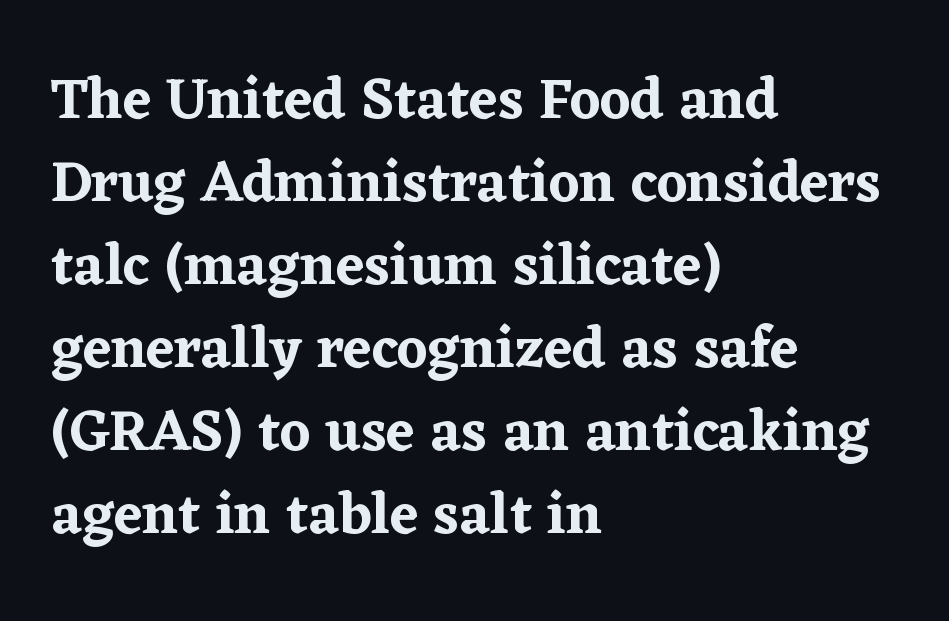
{"serif": "yes", "italic": "no", "width": "normal", "stroke_contrast": "low", "x_height": "medium", "monospaced": "no", "underline": "no", "align": "left", "line_spacing": "normal", "line_spacing_ratio": 1.43, "letter_spacing": "normal", "letter_spacing_em": 0.0, "glyph_px": 58}
